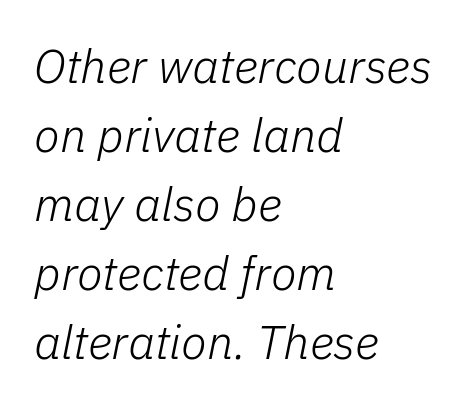
{"italic": "yes", "lean": "right", "slant_degrees": 11, "bold": "no", "weight": "light", "width": "normal", "stroke_contrast": "low", "x_height": "medium", "monospaced": "no", "underline": "no", "align": "left", "line_spacing": "normal", "line_spacing_ratio": 1.47, "letter_spacing": "normal", "letter_spacing_em": 0.0, "glyph_px": 47}
